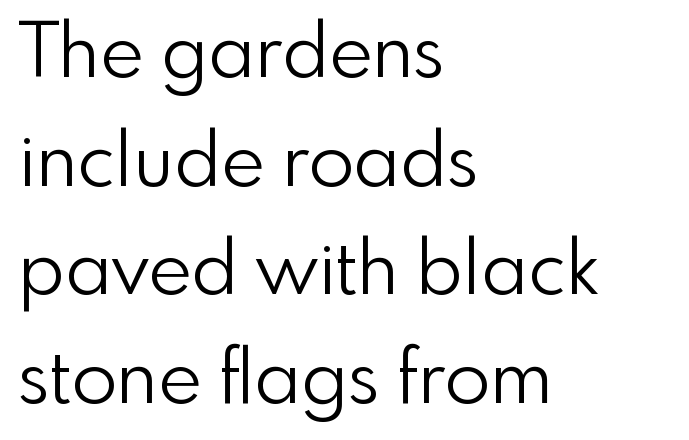
{"serif": "no", "italic": "no", "bold": "no", "weight": "light", "width": "normal", "stroke_contrast": "low", "x_height": "small", "monospaced": "no", "underline": "no", "align": "left", "line_spacing": "normal", "line_spacing_ratio": 1.45, "letter_spacing": "normal", "letter_spacing_em": 0.0, "glyph_px": 75}
